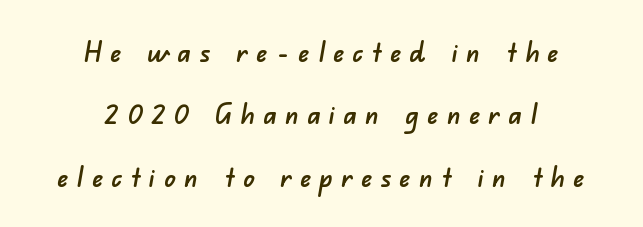
{"serif": "no", "width": "normal", "stroke_contrast": "low", "x_height": "small", "monospaced": "no", "underline": "no", "align": "center", "line_spacing": "loose", "line_spacing_ratio": 2.23, "letter_spacing": "wide", "letter_spacing_em": 0.3, "glyph_px": 28}
